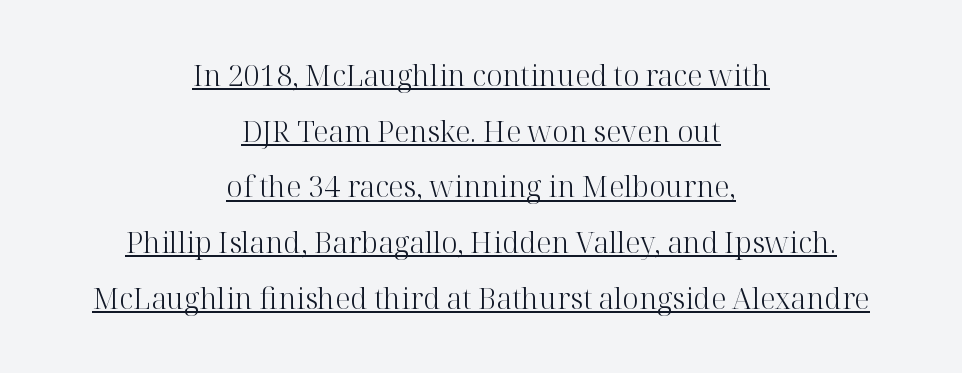
Layout note: lines centered. Every character sits straight up, as roman type does. The block of text is sparse from top to bottom, with ample space between rows. Like a heading marked for emphasis, these lines bear an underscore. Words appear dense and cohesive because spacing is normal.
